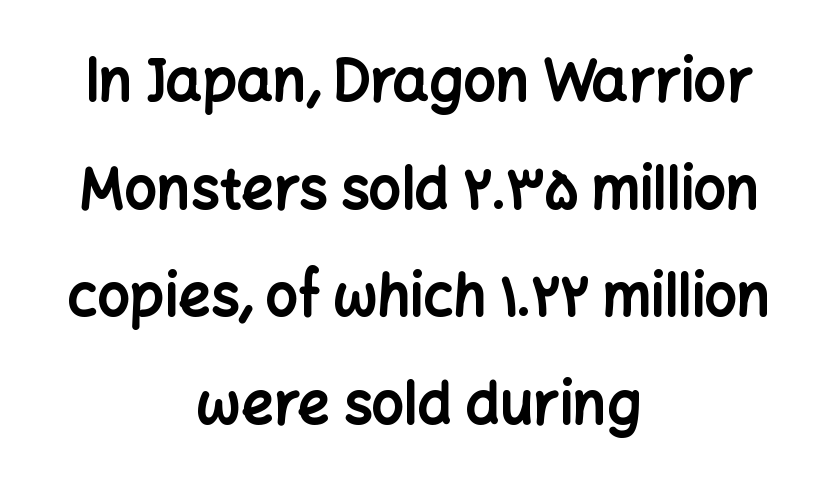
{"serif": "no", "italic": "no", "bold": "yes", "weight": "bold", "width": "normal", "stroke_contrast": "low", "x_height": "medium", "monospaced": "no", "underline": "no", "align": "center", "line_spacing_ratio": 1.89, "letter_spacing": "normal", "letter_spacing_em": 0.0, "glyph_px": 57}
